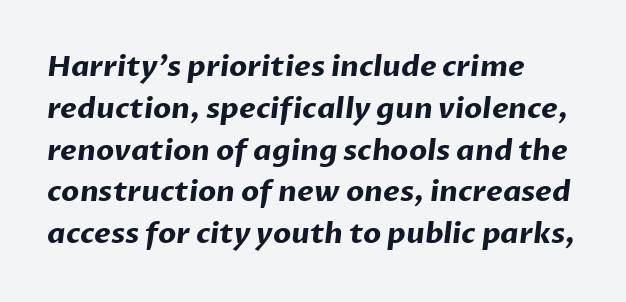
Q: Is the text bold? A: Yes.
Q: Is the typeface a serif or a sans-serif typeface? A: Sans-serif.
Q: Is the text underlined? A: No.
Q: How is the paragraph aligned? A: Left-aligned.
Q: Is the spacing between letters normal or unusually wide? A: Normal.
Q: Is the spacing between lines tight, normal or loose? A: Normal.
Q: Width (condensed, normal, or wide)? A: Normal.
Q: Stroke contrast? A: Low.
Q: x-height? A: Medium.
Q: Monospaced? A: No.
